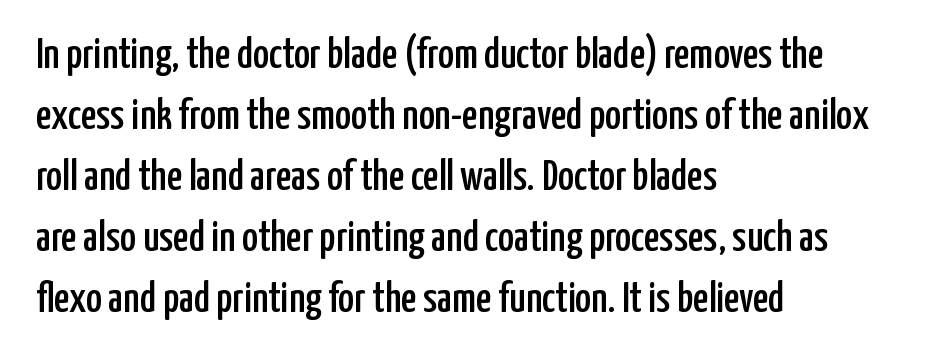
{"serif": "no", "italic": "no", "width": "condensed", "stroke_contrast": "low", "x_height": "medium", "monospaced": "no", "underline": "no", "align": "left", "line_spacing": "normal", "line_spacing_ratio": 1.42, "letter_spacing": "normal", "letter_spacing_em": 0.0, "glyph_px": 43}
